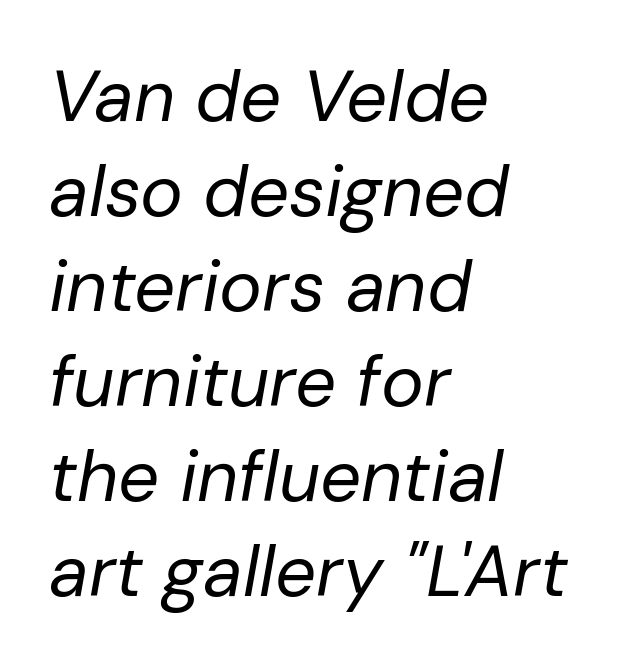
The image shows 72 px regular-weight type, italic (leaning right); set left-aligned, normal line spacing (1.32x), normal letter spacing, not underlined; low stroke contrast and a medium x-height.
